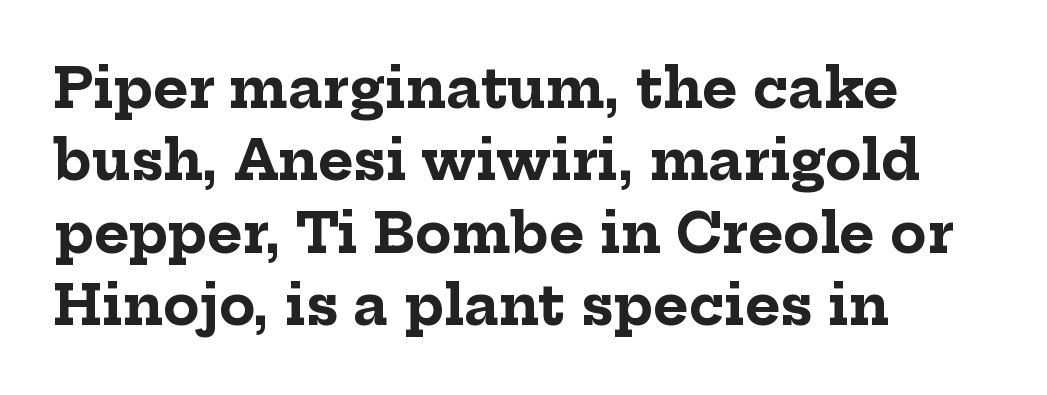
{"serif": "yes", "italic": "no", "bold": "yes", "weight": "bold", "width": "normal", "stroke_contrast": "low", "x_height": "medium", "monospaced": "no", "underline": "no", "align": "left", "line_spacing": "normal", "line_spacing_ratio": 1.34, "letter_spacing": "normal", "letter_spacing_em": 0.0, "glyph_px": 54}
